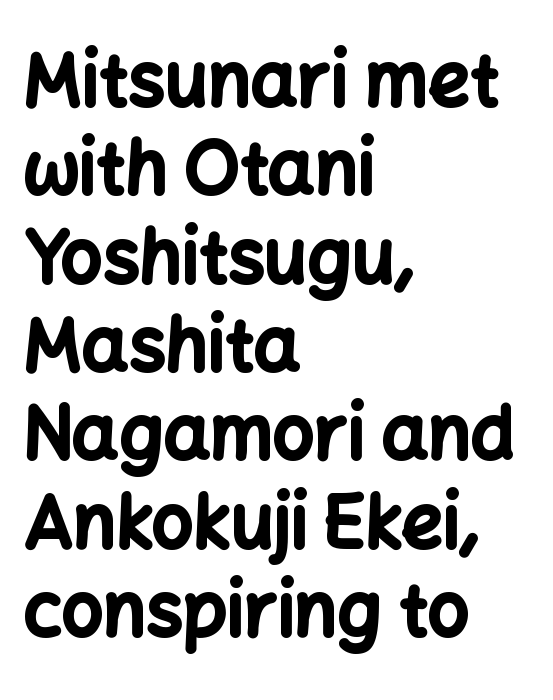
Observe the ordinary spacing: letters are neighbours, not strangers. Line beginnings align vertically; line endings do not. The letters advance in unequal steps, a hallmark of proportional type. This is heavy type, rendered in bold. You can tell from the bare stems that sans-serif type was used. Italic: no, the glyphs are upright roman.
